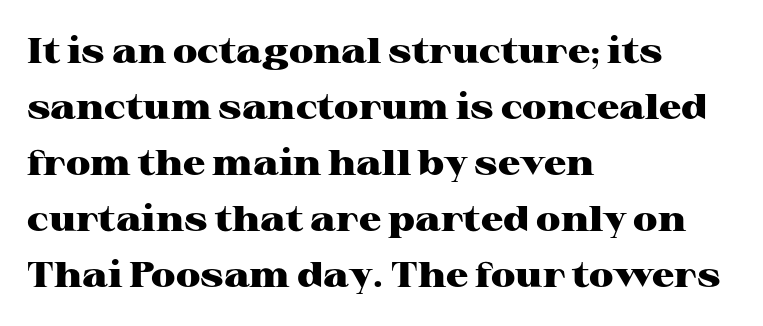
The vertical gap from one line to the next is medium. This sample uses a serif face. You can tell it's not italic because the verticals are truly vertical. Set as a true bold cut, around the 700 mark. Visually the block forms a straight wall on the left and a jagged coastline on the right. There is no visible air inserted between adjacent glyphs.
